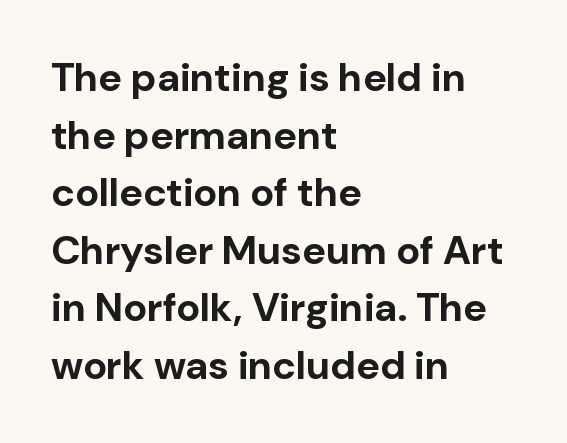
{"serif": "no", "italic": "no", "bold": "yes", "weight": "bold", "width": "normal", "stroke_contrast": "low", "x_height": "medium", "monospaced": "no", "underline": "no", "align": "left", "line_spacing": "normal", "line_spacing_ratio": 1.44, "letter_spacing": "normal", "letter_spacing_em": 0.0, "glyph_px": 40}
